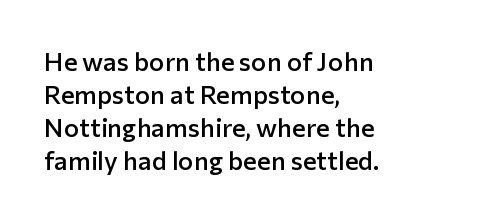
{"italic": "no", "bold": "semi", "underline": "no", "align": "left", "line_spacing": "normal", "line_spacing_ratio": 1.27, "letter_spacing": "normal", "letter_spacing_em": 0.0, "glyph_px": 26}
